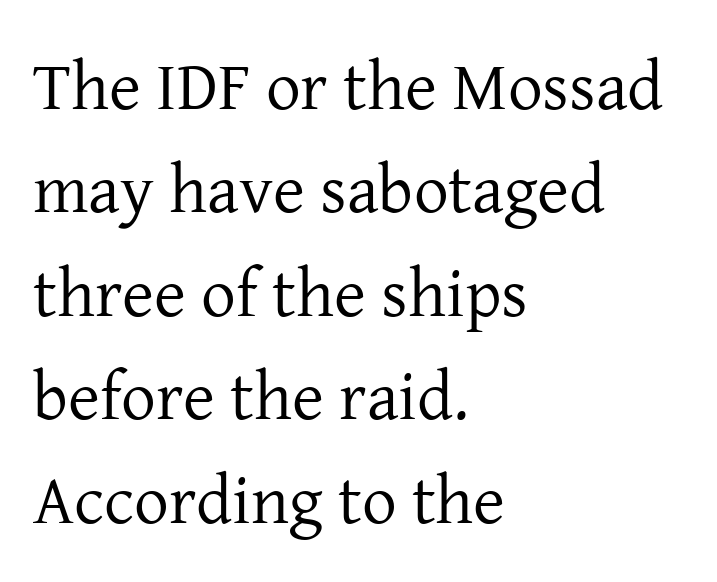
The image shows 69 px regular-weight serif type, upright; set left-aligned, normal line spacing (1.5x), normal letter spacing, not underlined; low stroke contrast and a medium x-height.
